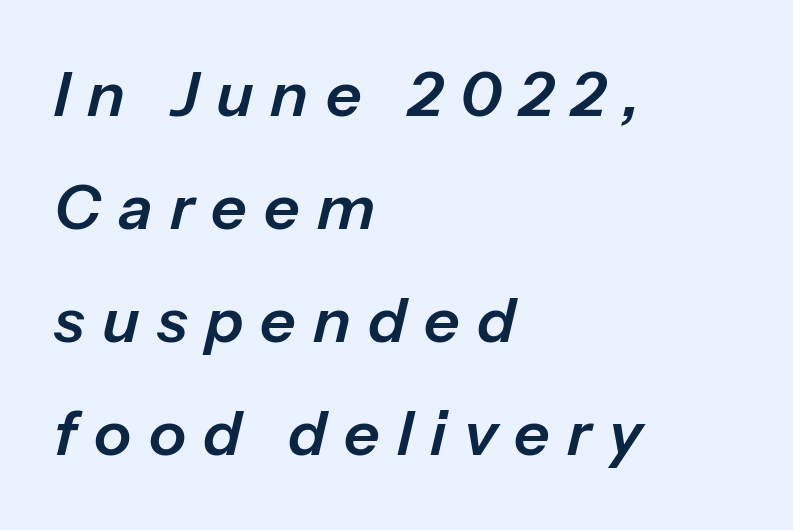
The image shows 62 px text type, italic (leaning right); set left-aligned, line spacing 1.82x, unusually wide letter spacing (+0.28 em), not underlined; low stroke contrast and a medium x-height.
